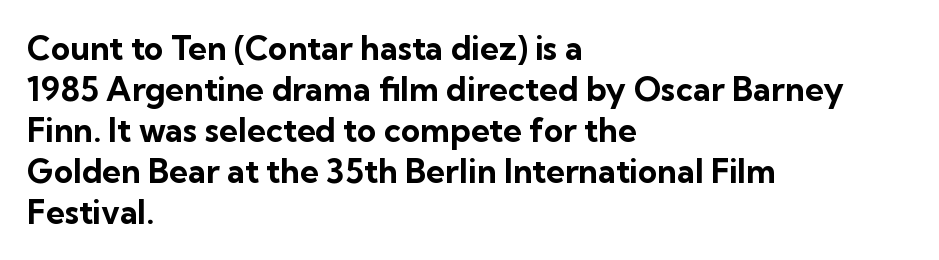
The image shows 33 px bold sans-serif type, upright; set left-aligned, line spacing 1.24x, normal letter spacing, not underlined; low stroke contrast and a medium x-height.
